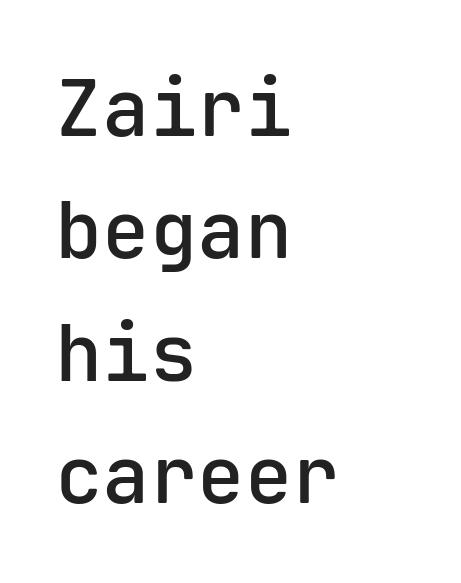
Casual observation: everything's shoved over to the left. Quick note: interline space is typical. No extra tracking has been applied to these lines. Are there feet on the stems? There aren't — it's a sans.
